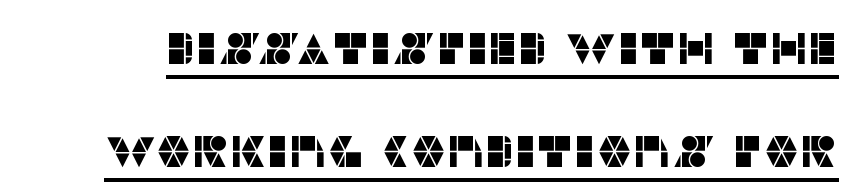
Q: Is the text italic (slanted)? A: No, it is upright.
Q: Is the typeface a serif or a sans-serif typeface? A: Sans-serif.
Q: Is the text underlined? A: Yes.
Q: Is the spacing between letters normal or unusually wide? A: Normal.
Q: Is the spacing between lines tight, normal or loose? A: Loose.
Q: Width (condensed, normal, or wide)? A: Normal.
Q: Stroke contrast? A: Low.
Q: x-height? A: Large.
Q: Monospaced? A: No.
